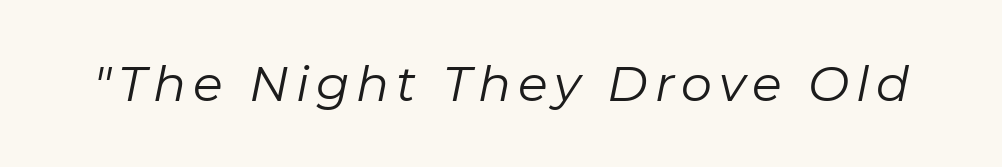
{"italic": "yes", "lean": "right", "slant_degrees": 11, "bold": "no", "weight": "regular", "width": "normal", "stroke_contrast": "low", "x_height": "medium", "monospaced": "no", "underline": "no", "glyph_px": 49}
